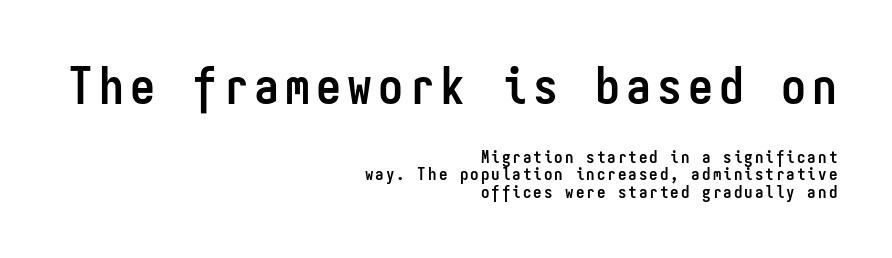
Q: Is the text bold? A: Yes.
Q: Is the text italic (slanted)? A: No, it is upright.
Q: Is the typeface a serif or a sans-serif typeface? A: Sans-serif.
Q: Is the text underlined? A: No.
Q: How is the paragraph aligned? A: Right-aligned.
Q: Is the spacing between lines tight, normal or loose? A: Tight.
Q: Which block of text is set in a larger size, the first (top) or the second (bottom)? A: The first (top) one.
Q: Width (condensed, normal, or wide)? A: Condensed.
Q: Stroke contrast? A: Low.
Q: x-height? A: Medium.
Q: Monospaced? A: Yes.
